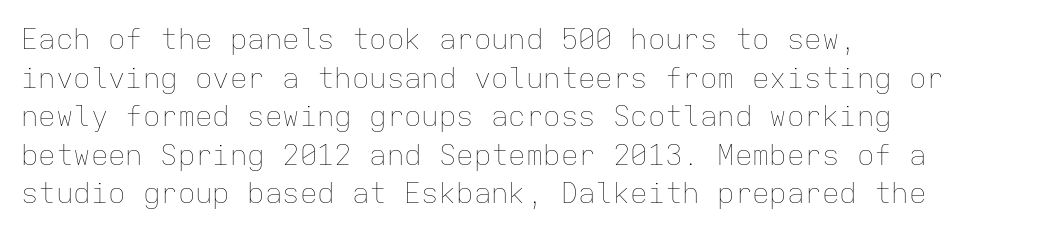
Q: Is the text bold? A: No.
Q: Is the text italic (slanted)? A: No, it is upright.
Q: Is the text underlined? A: No.
Q: How is the paragraph aligned? A: Left-aligned.
Q: Is the spacing between letters normal or unusually wide? A: Normal.
Q: Is the spacing between lines tight, normal or loose? A: Normal.
Q: Width (condensed, normal, or wide)? A: Normal.
Q: Stroke contrast? A: Low.
Q: x-height? A: Medium.
Q: Monospaced? A: Yes.
